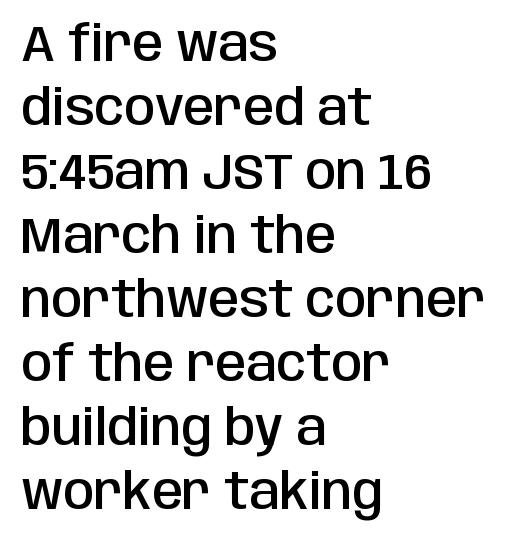
The image shows 50 px semibold, condensed sans-serif type, upright; set left-aligned, normal line spacing (1.28x), normal letter spacing, not underlined; low stroke contrast and a large x-height.
